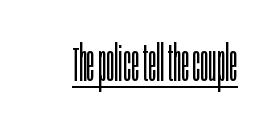
The face used here is rendered with its standard letterfit. A roman cut, with each character standing at attention. Like a heading marked for emphasis, these lines bear an underscore. Caption: face not bold, strokes unweighted.
